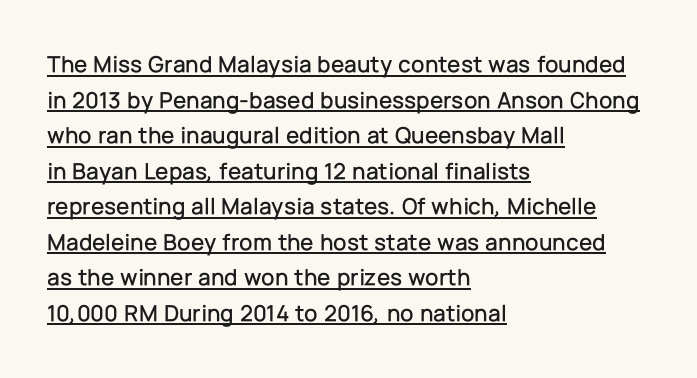
The image shows 24 px text type, upright; set left-aligned, normal line spacing (1.48x), normal letter spacing, underlined.
